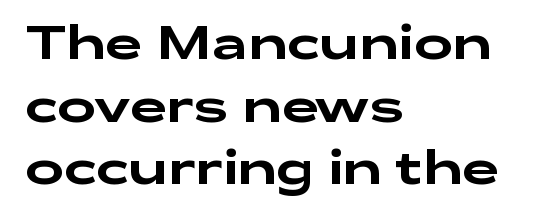
A student would call this left alignment; a typographer would say flush left, rag right. Serif or sans? Sans — the stroke terminals are bare. Style check: upright. The passage shown has conventional tracking throughout. Underline: absent. Here the designer chose a conventional face with non-uniform glyph widths.
